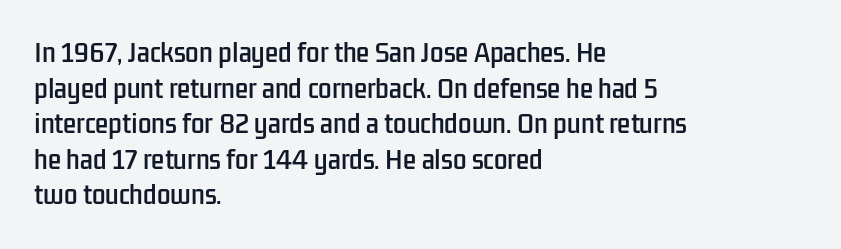
The lettering holds an erect, upright posture throughout. Inter-character spacing is left at the font's built-in metrics. The glyphs are unaccompanied by any horizontal stroke below them. Horizontal alignment here is leftward, the default for most running prose. Is there much room between lines? A standard amount, neither cramped nor airy.
